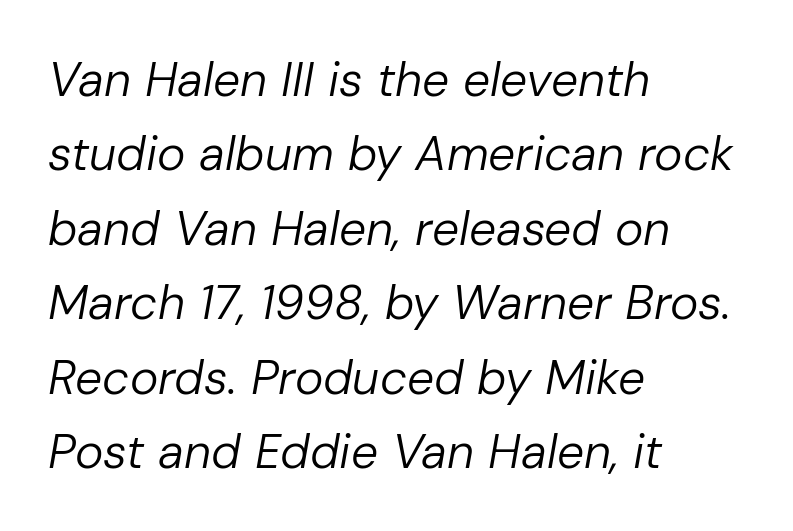
The image shows 48 px regular-weight type, italic (leaning right); set left-aligned, normal line spacing (1.55x), normal letter spacing, not underlined; low stroke contrast and a medium x-height.
